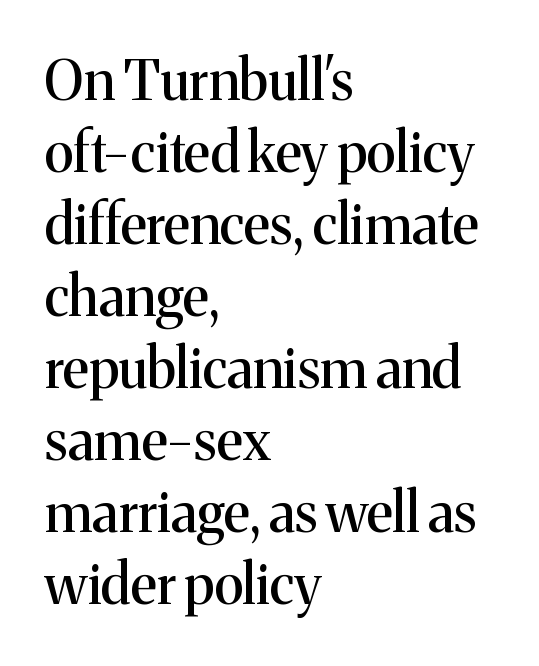
Note: serifs present on the glyphs. You can tell it's not italic because the verticals are truly vertical. The type is set solid horizontally, with unmodified tracking. Line starts are locked; line ends wander. Quick note: underline off. In terms of leading, this rendering sits right in the middle.
